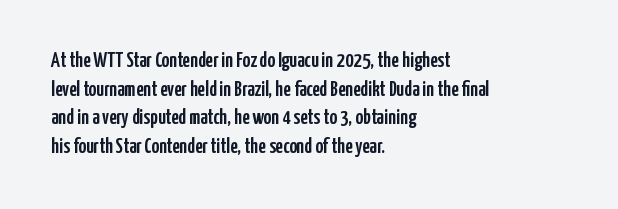
The image shows 21 px text type, upright; set left-aligned, normal line spacing (1.36x), normal letter spacing, not underlined.
